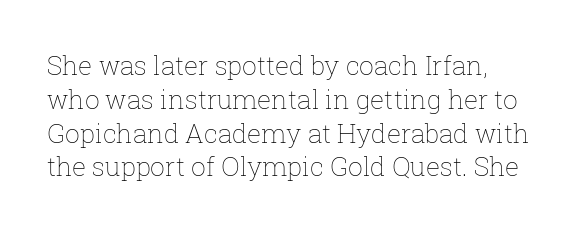
The line texture is even and compact thanks to regular tracking. Italic: no, the glyphs are upright roman. The foot of each line stays bare and open. The letters look calm and open, with moderate or lighter stems. The block of text has a typical density, with ordinary space between rows.
